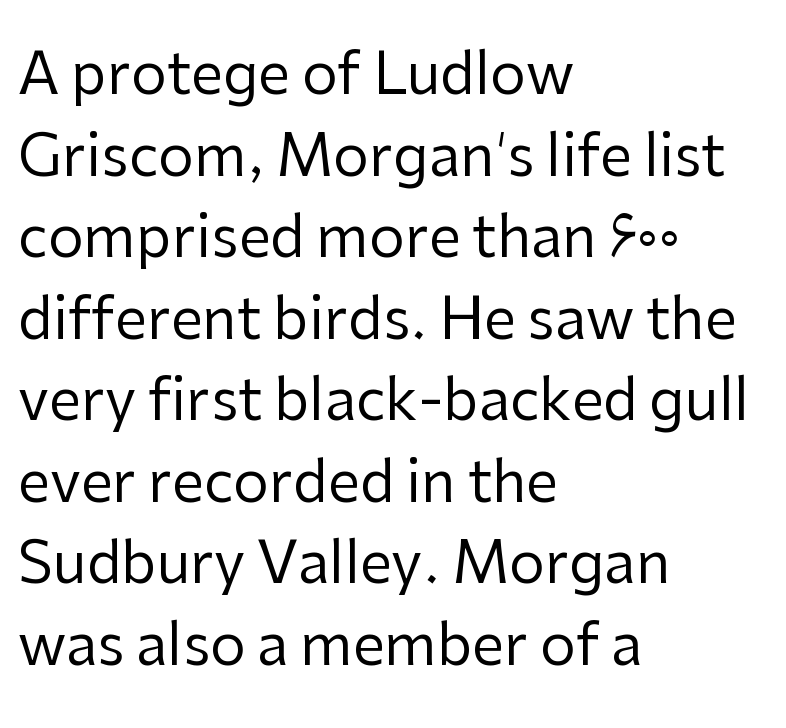
{"serif": "no", "italic": "no", "bold": "no", "weight": "regular", "width": "normal", "stroke_contrast": "low", "x_height": "medium", "monospaced": "no", "underline": "no", "align": "left", "line_spacing": "normal", "line_spacing_ratio": 1.43, "letter_spacing": "normal", "letter_spacing_em": 0.0, "glyph_px": 57}
